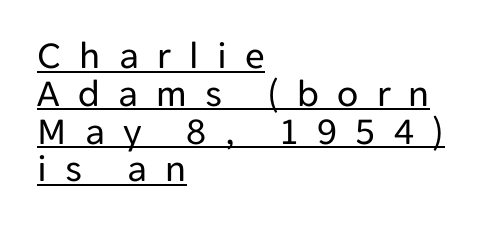
The words here are underlined. Note the varied advance widths — an 'i' is clearly narrower than an 'm'. A quiet, ordinary-to-light weight characterises the typeface. The rendering uses a small line-height, squeezing the rows.
